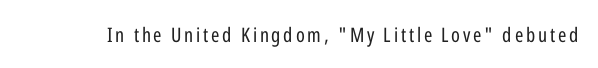
{"italic": "no", "bold": "no", "underline": "no", "glyph_px": 20}
